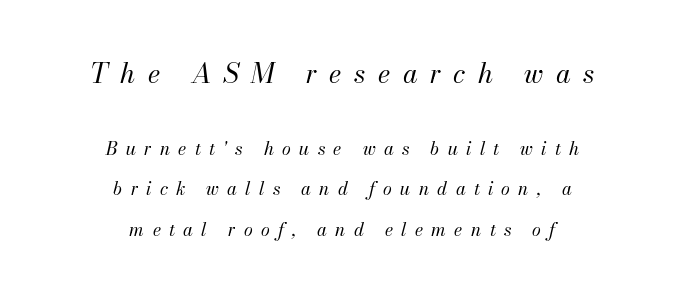
Letters rest on an invisible, unmarked baseline. Someone cranked the tracking dial way up on this one. In this sample the first text group is rendered at the bigger scale. The passage is arranged like a title page — every line centered.
